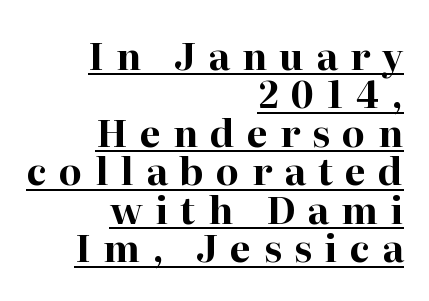
Q: Is the text bold? A: Yes.
Q: Is the text italic (slanted)? A: No, it is upright.
Q: Is the typeface a serif or a sans-serif typeface? A: Serif.
Q: Is the text underlined? A: Yes.
Q: How is the paragraph aligned? A: Right-aligned.
Q: Is the spacing between letters normal or unusually wide? A: Unusually wide.
Q: Is the spacing between lines tight, normal or loose? A: Tight.
Q: Width (condensed, normal, or wide)? A: Normal.
Q: Stroke contrast? A: High.
Q: x-height? A: Medium.
Q: Monospaced? A: No.
